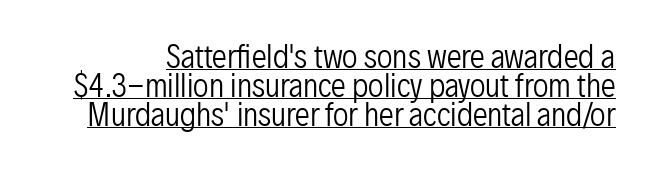
Q: Is the text bold? A: No.
Q: Is the text italic (slanted)? A: No, it is upright.
Q: Is the typeface a serif or a sans-serif typeface? A: Sans-serif.
Q: Is the text underlined? A: Yes.
Q: Is the spacing between letters normal or unusually wide? A: Normal.
Q: Is the spacing between lines tight, normal or loose? A: Tight.
Q: Width (condensed, normal, or wide)? A: Condensed.
Q: Stroke contrast? A: Low.
Q: x-height? A: Medium.
Q: Monospaced? A: No.
